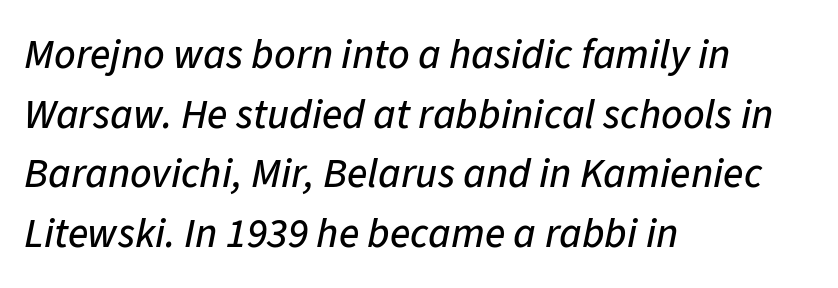
Q: Is the text italic (slanted)? A: Yes, it leans right by about 11 degrees.
Q: Is the text underlined? A: No.
Q: How is the paragraph aligned? A: Left-aligned.
Q: Is the spacing between letters normal or unusually wide? A: Normal.
Q: Is the spacing between lines tight, normal or loose? A: Normal.
Q: Width (condensed, normal, or wide)? A: Normal.
Q: Stroke contrast? A: Low.
Q: x-height? A: Medium.
Q: Monospaced? A: No.
